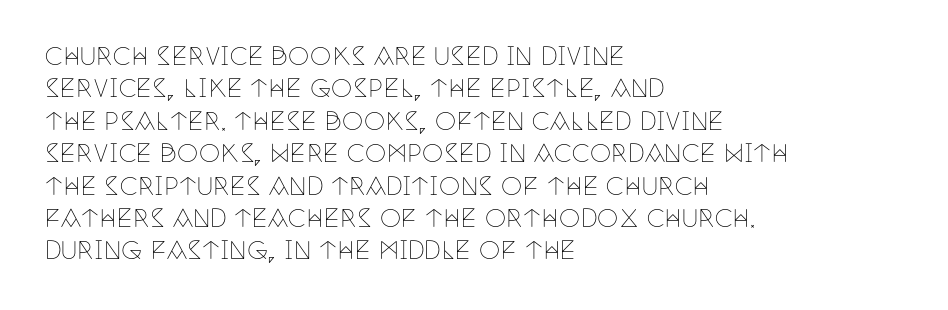
Q: Is the text bold? A: No.
Q: Is the text italic (slanted)? A: No, it is upright.
Q: Is the text underlined? A: No.
Q: How is the paragraph aligned? A: Left-aligned.
Q: Is the spacing between letters normal or unusually wide? A: Normal.
Q: Is the spacing between lines tight, normal or loose? A: Normal.
